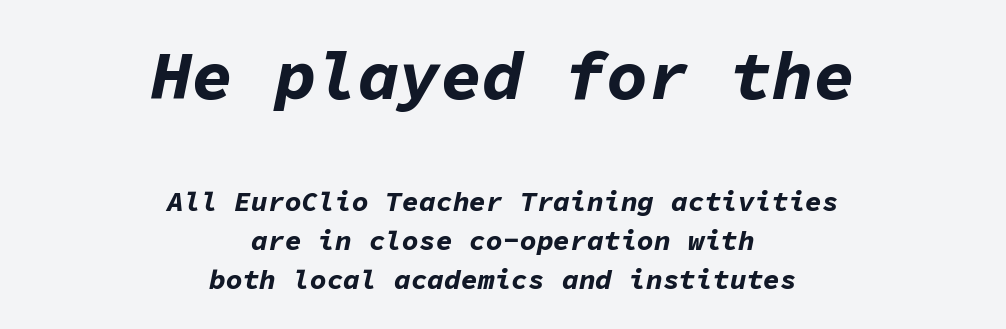
{"italic": "yes", "lean": "right", "slant_degrees": 11, "bold": "yes", "weight": "bold", "width": "normal", "stroke_contrast": "low", "x_height": "medium", "monospaced": "yes", "underline": "no", "align": "center", "line_spacing": "normal", "line_spacing_ratio": 1.4, "letter_spacing": "normal", "letter_spacing_em": 0.0, "larger_block": "first", "size_ratio": 2.46, "glyph_px": 69}
